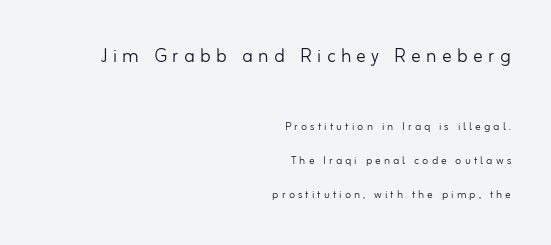
Q: Is the text bold? A: No.
Q: Is the text italic (slanted)? A: No, it is upright.
Q: Is the text underlined? A: No.
Q: How is the paragraph aligned? A: Right-aligned.
Q: Is the spacing between letters normal or unusually wide? A: Unusually wide.
Q: Is the spacing between lines tight, normal or loose? A: Loose.
Q: Which block of text is set in a larger size, the first (top) or the second (bottom)? A: The first (top) one.
